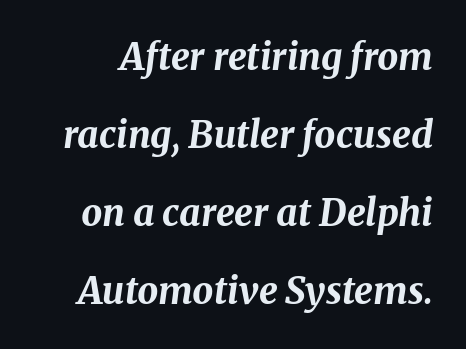
Q: Is the text bold? A: Yes.
Q: Is the text italic (slanted)? A: Yes, it leans right by about 8 degrees.
Q: Is the text underlined? A: No.
Q: Is the spacing between letters normal or unusually wide? A: Normal.
Q: Is the spacing between lines tight, normal or loose? A: Loose.
Q: Width (condensed, normal, or wide)? A: Normal.
Q: Stroke contrast? A: Medium.
Q: x-height? A: Medium.
Q: Monospaced? A: No.
